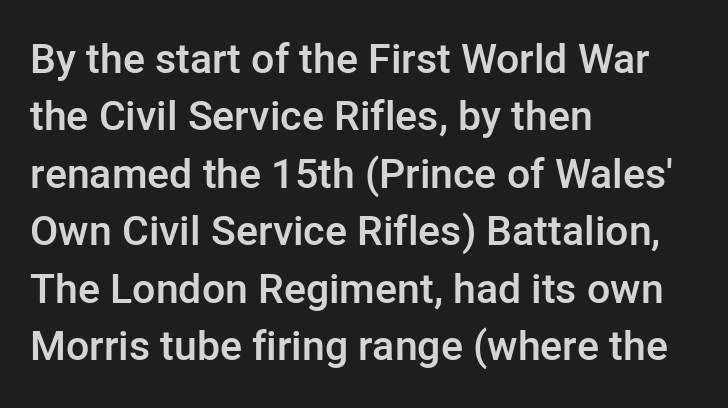
Q: Is the text bold? A: Semi-bold.
Q: Is the text italic (slanted)? A: No, it is upright.
Q: Is the typeface a serif or a sans-serif typeface? A: Sans-serif.
Q: Is the text underlined? A: No.
Q: How is the paragraph aligned? A: Left-aligned.
Q: Is the spacing between letters normal or unusually wide? A: Normal.
Q: Is the spacing between lines tight, normal or loose? A: Normal.
Q: Width (condensed, normal, or wide)? A: Normal.
Q: Stroke contrast? A: Low.
Q: x-height? A: Medium.
Q: Monospaced? A: No.
